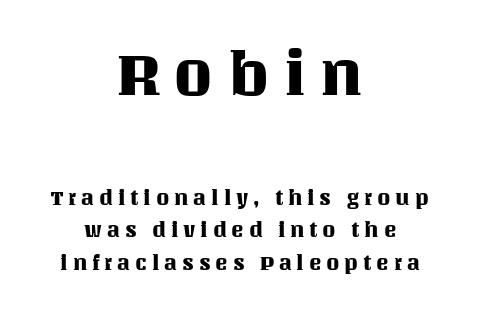
{"italic": "no", "width": "normal", "stroke_contrast": "medium", "x_height": "large", "monospaced": "no", "underline": "no", "align": "center", "line_spacing": "normal", "line_spacing_ratio": 1.55, "letter_spacing": "wide", "letter_spacing_em": 0.23, "larger_block": "first", "size_ratio": 2.95, "glyph_px": 62}
